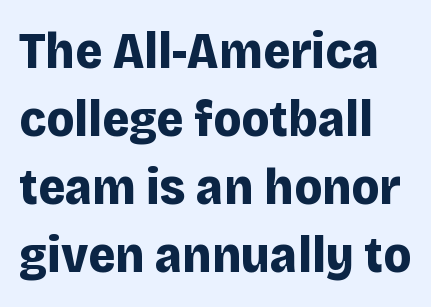
Q: Is the text bold? A: Yes.
Q: Is the text italic (slanted)? A: No, it is upright.
Q: Is the typeface a serif or a sans-serif typeface? A: Sans-serif.
Q: Is the text underlined? A: No.
Q: Is the spacing between letters normal or unusually wide? A: Normal.
Q: Is the spacing between lines tight, normal or loose? A: Normal.
Q: Width (condensed, normal, or wide)? A: Normal.
Q: Stroke contrast? A: Low.
Q: x-height? A: Large.
Q: Monospaced? A: No.
